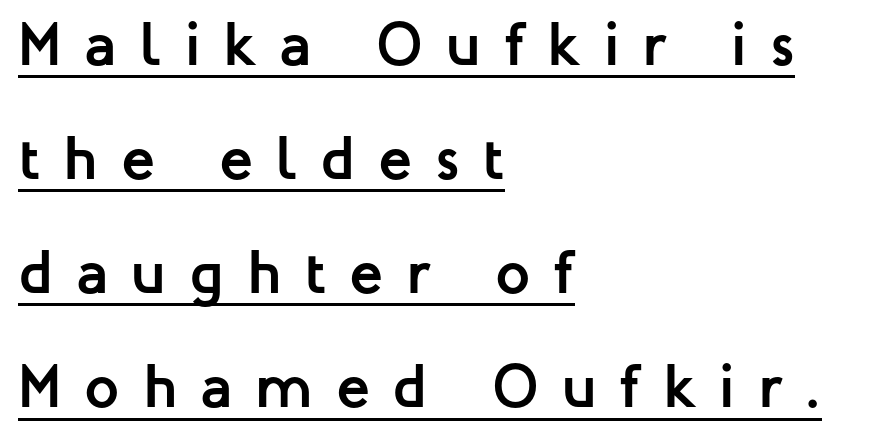
{"serif": "no", "italic": "no", "bold": "yes", "weight": "semibold", "width": "normal", "stroke_contrast": "low", "x_height": "medium", "monospaced": "no", "underline": "yes", "align": "left", "line_spacing_ratio": 1.84, "letter_spacing": "wide", "letter_spacing_em": 0.37, "glyph_px": 62}
